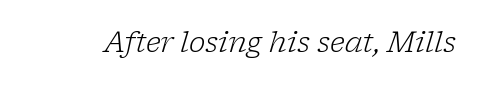
{"serif": "yes", "italic": "yes", "lean": "right", "slant_degrees": 17, "bold": "no", "weight": "light", "width": "normal", "stroke_contrast": "low", "x_height": "medium", "monospaced": "no", "underline": "no", "letter_spacing": "normal", "letter_spacing_em": 0.0, "glyph_px": 28}
